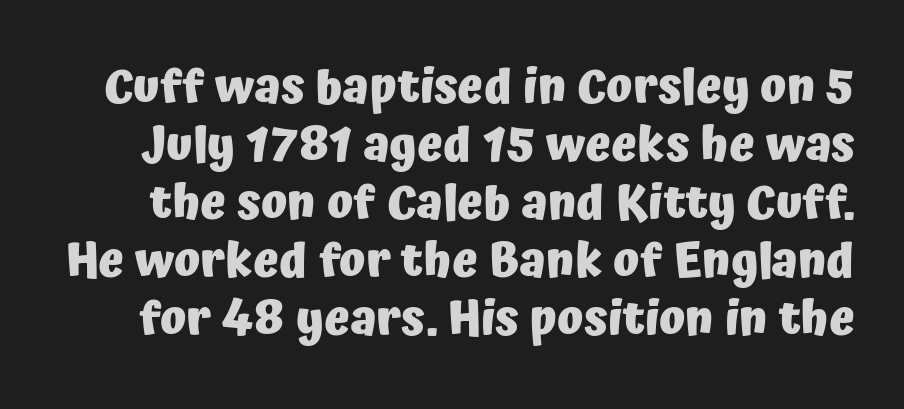
The image shows 48 px heavy sans-serif type, upright; set line spacing 1.21x, normal letter spacing, not underlined; low stroke contrast and a medium x-height.
